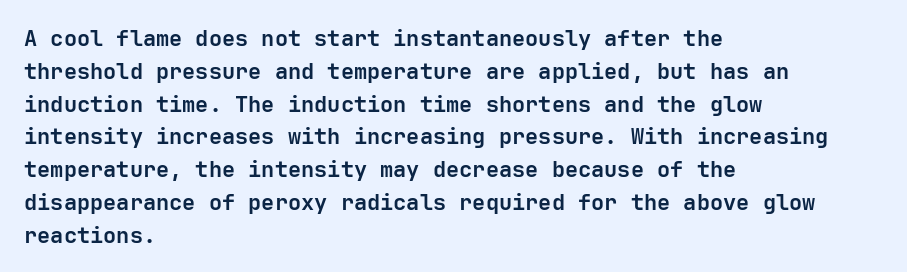
Q: Is the text bold? A: Yes.
Q: Is the text italic (slanted)? A: No, it is upright.
Q: Is the text underlined? A: No.
Q: How is the paragraph aligned? A: Left-aligned.
Q: Is the spacing between letters normal or unusually wide? A: Normal.
Q: Is the spacing between lines tight, normal or loose? A: Normal.
